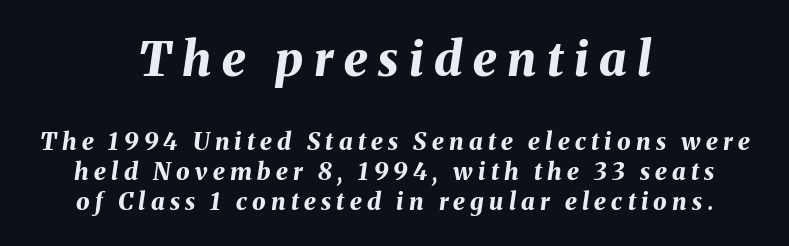
Character widths vary here, with narrow letters taking less room than wide ones. Substantial extra tracking has been applied to these lines. Characters are canted at an angle relative to the baseline's perpendicular. The passage shown stacks its lines at a standard gap. Weight: bold.
